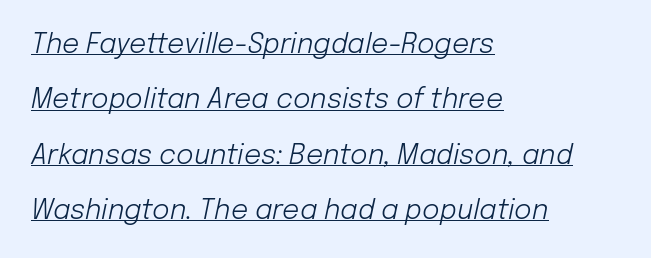
{"italic": "yes", "lean": "right", "slant_degrees": 12, "bold": "no", "underline": "yes", "align": "left", "line_spacing": "loose", "line_spacing_ratio": 2.05, "letter_spacing": "normal", "letter_spacing_em": 0.0, "glyph_px": 27}
